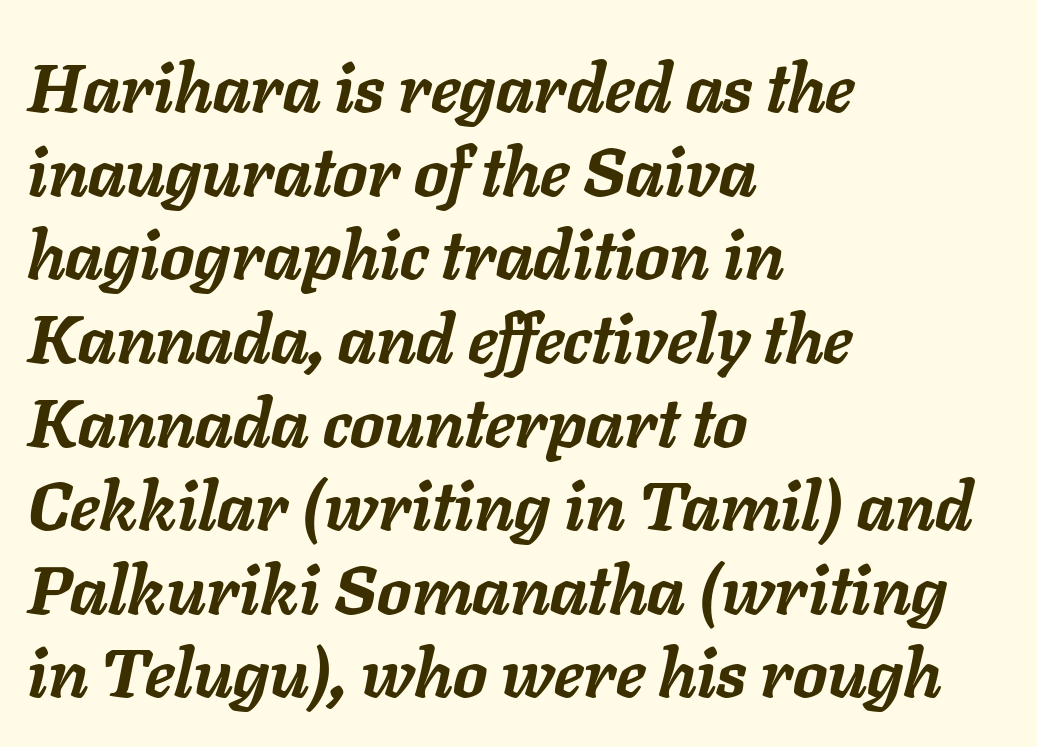
The image shows 68 px semibold type, italic (leaning right); set left-aligned, line spacing 1.23x, normal letter spacing, not underlined; low stroke contrast and a medium x-height.
